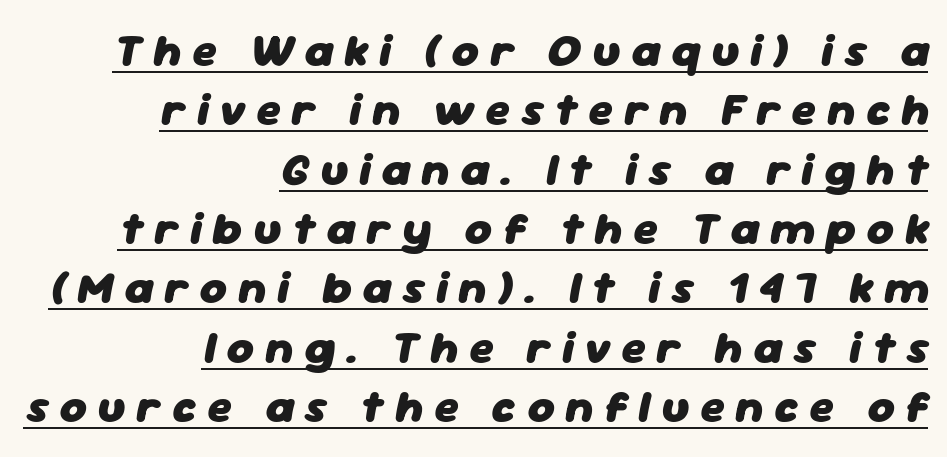
The image shows 46 px heavy type, italic (leaning right); set right-aligned, normal line spacing (1.29x), unusually wide letter spacing (+0.23 em), underlined; low stroke contrast and a medium x-height.
